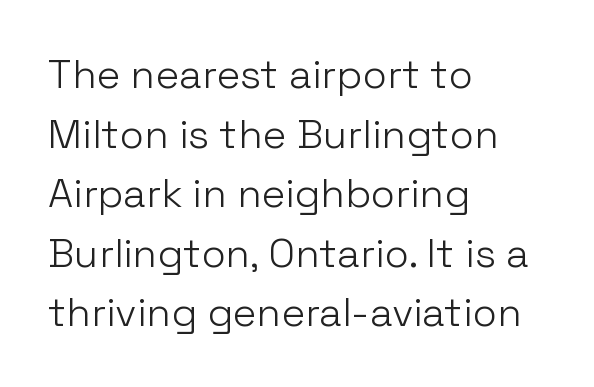
Character widths vary here, with narrow letters taking less room than wide ones. The weight tops out at a normal text grade. The type sits square on the baseline with zero lean. Each word holds together tightly as a unit, with standard inter-letter gaps.
